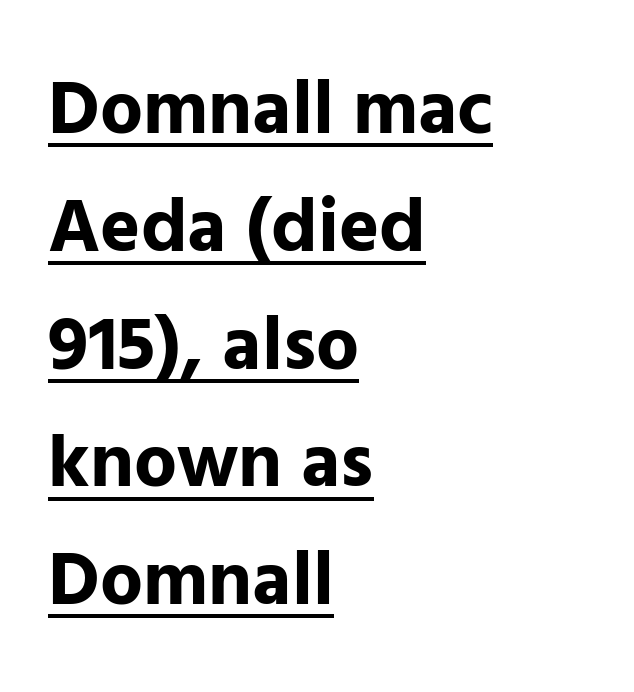
Regarding serifs, this sample does without them. Does the copy run flush right? No — it runs flush left. Inter-character spacing is left at the font's built-in metrics. Pretty heavy lettering here — definitely bold. Quick note: interline space is typical. Upright lettering throughout.
